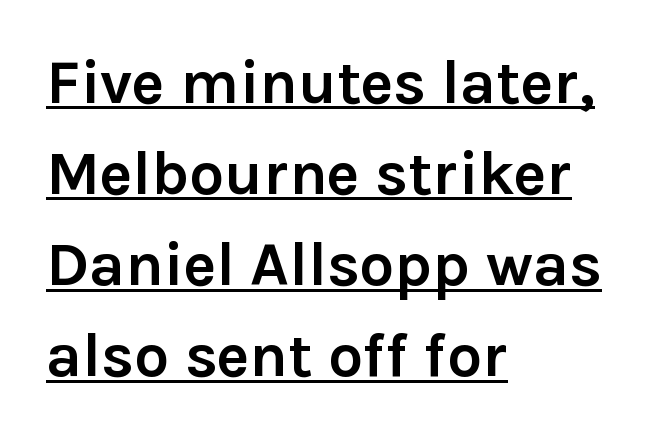
The image shows 62 px semibold sans-serif type, upright; set left-aligned, normal line spacing (1.47x), normal letter spacing, underlined; a medium x-height.
